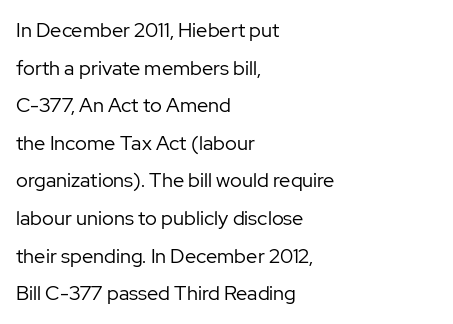
Q: Is the text bold? A: No.
Q: Is the text italic (slanted)? A: No, it is upright.
Q: Is the text underlined? A: No.
Q: How is the paragraph aligned? A: Left-aligned.
Q: Is the spacing between letters normal or unusually wide? A: Normal.
